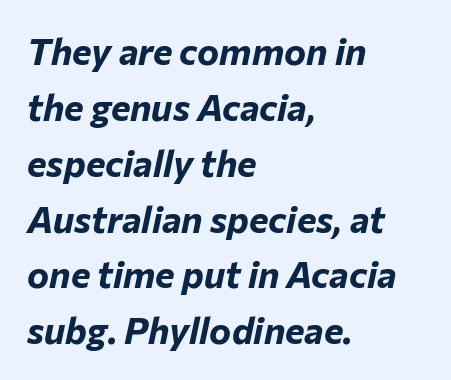
The image shows 37 px bold type, italic (leaning right); set left-aligned, normal line spacing (1.51x), normal letter spacing, not underlined; low stroke contrast and a medium x-height.
